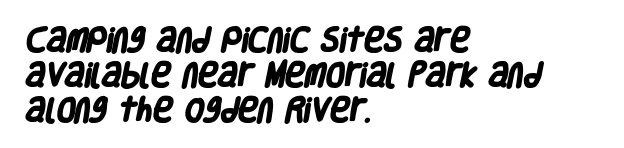
Q: Is the text bold? A: Yes.
Q: Is the text underlined? A: No.
Q: How is the paragraph aligned? A: Left-aligned.
Q: Is the spacing between letters normal or unusually wide? A: Normal.
Q: Is the spacing between lines tight, normal or loose? A: Normal.
